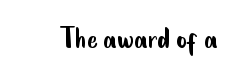
The image shows 32 px regular-weight, condensed sans-serif type, upright; set normal letter spacing, not underlined; low stroke contrast and a small x-height.
